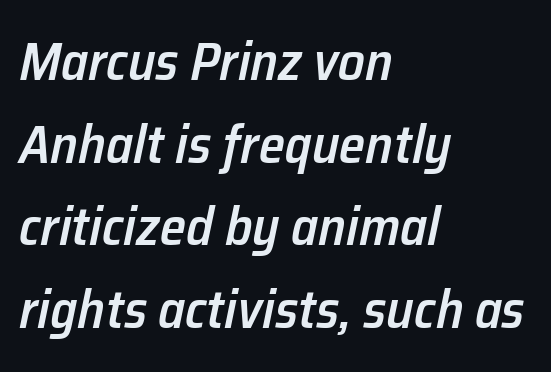
{"italic": "yes", "lean": "right", "slant_degrees": 12, "bold": "semi", "weight": "semibold", "width": "normal", "stroke_contrast": "low", "x_height": "medium", "monospaced": "no", "underline": "no", "align": "left", "line_spacing": "normal", "line_spacing_ratio": 1.56, "letter_spacing": "normal", "letter_spacing_em": 0.0, "glyph_px": 53}
